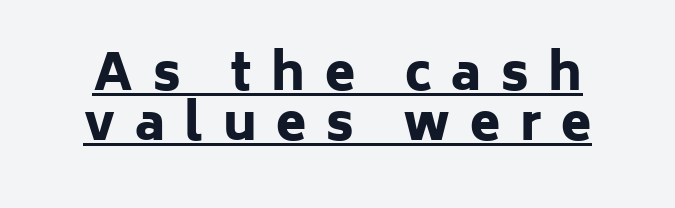
The image shows 49 px heavy sans-serif type, upright; set centered, tight line spacing (1.02x), unusually wide letter spacing (+0.4 em), underlined; low stroke contrast and a medium x-height.
